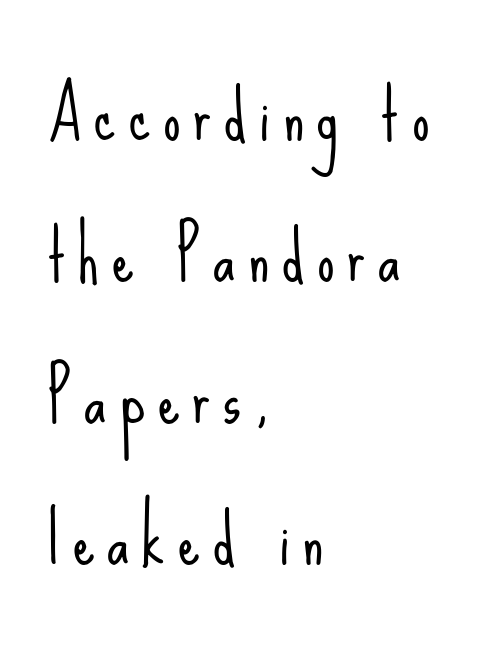
The image shows 69 px light, condensed sans-serif type, upright; set left-aligned, loose line spacing (2.05x), not underlined; low stroke contrast and a small x-height.
